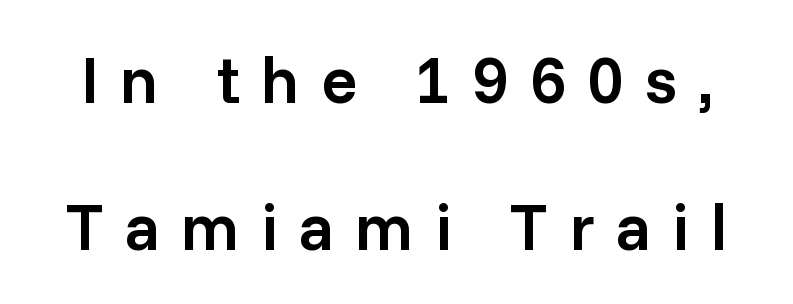
The image shows 66 px semibold sans-serif type, upright; set loose line spacing (2.22x), unusually wide letter spacing (+0.32 em), not underlined; low stroke contrast and a medium x-height.
